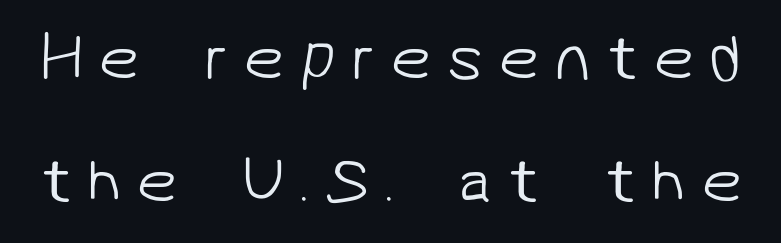
Check under the words: just untouched page. Does extra space separate the letters? Yes, quite a lot of it. Font category for this specimen: sans-serif. On a weight scale, this lands at 450 or below. Think of a printed novel: that variable character pitch is what you see here.
